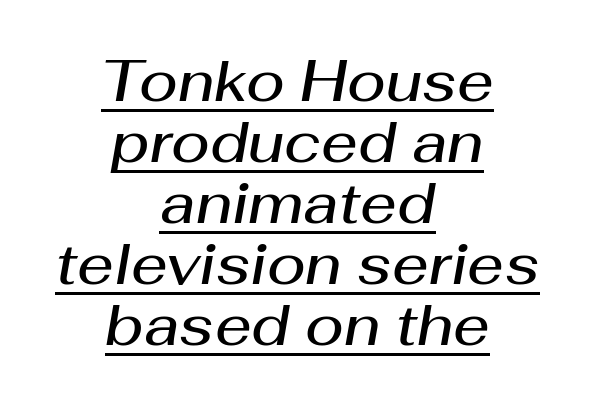
Q: Is the text bold? A: Semi-bold.
Q: Is the text italic (slanted)? A: Yes, it leans right by about 10 degrees.
Q: Is the text underlined? A: Yes.
Q: How is the paragraph aligned? A: Centered.
Q: Is the spacing between letters normal or unusually wide? A: Normal.
Q: Is the spacing between lines tight, normal or loose? A: Tight.
Q: Width (condensed, normal, or wide)? A: Normal.
Q: Stroke contrast? A: Medium.
Q: x-height? A: Medium.
Q: Monospaced? A: No.
